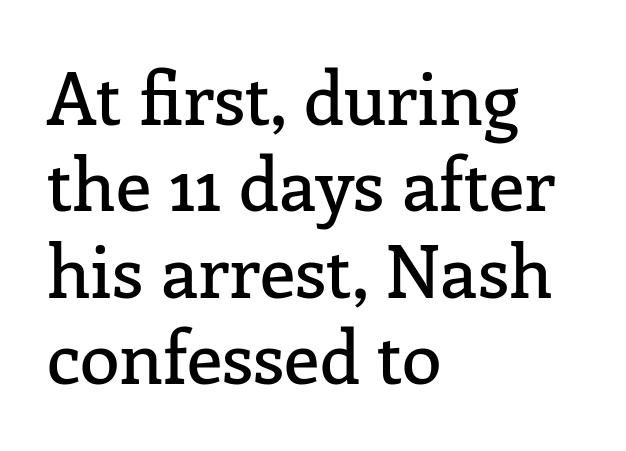
Classification — serif. What stands out about the letter spacing? Nothing — it is the standard amount. Check the space under the baseline: it is left empty. Horizontally, the lines are justified to the leading edge only. Note the varied advance widths — an 'i' is clearly narrower than an 'm'.
